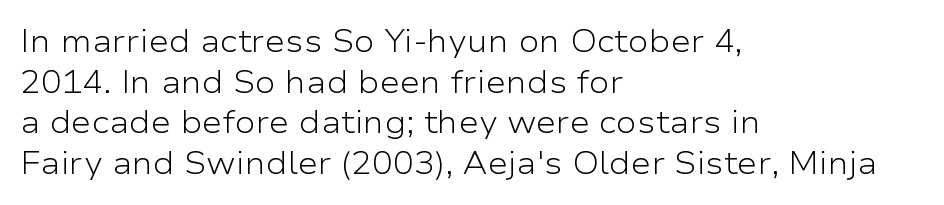
The image shows 31 px light, wide sans-serif type, upright; set left-aligned, normal line spacing (1.31x), normal letter spacing, not underlined; low stroke contrast and a medium x-height.
